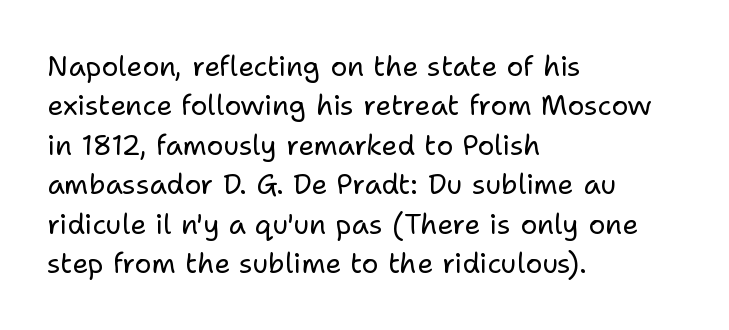
Q: Is the text bold? A: No.
Q: Is the text italic (slanted)? A: No, it is upright.
Q: Is the typeface a serif or a sans-serif typeface? A: Sans-serif.
Q: Is the text underlined? A: No.
Q: How is the paragraph aligned? A: Left-aligned.
Q: Is the spacing between letters normal or unusually wide? A: Normal.
Q: Is the spacing between lines tight, normal or loose? A: Normal.
Q: Width (condensed, normal, or wide)? A: Normal.
Q: Stroke contrast? A: Low.
Q: x-height? A: Medium.
Q: Monospaced? A: No.
